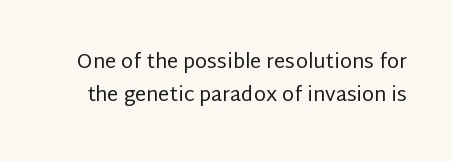
{"italic": "no", "bold": "no", "underline": "no", "line_spacing": "normal", "line_spacing_ratio": 1.67, "letter_spacing": "normal", "letter_spacing_em": 0.0, "glyph_px": 20}
